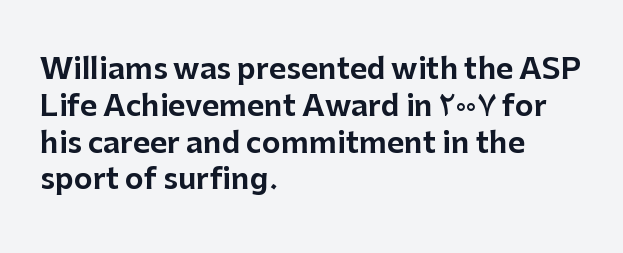
Students, note that the glyphs here touch the page at normal intervals. Lines of text with bare space underneath. Think of a printed novel: that variable character pitch is what you see here. Look at the bottom of the vertical strokes: they stop flat, with no serifs.
